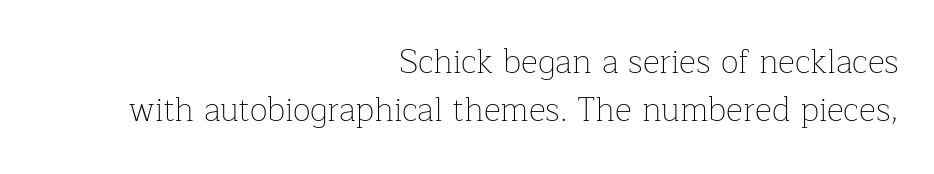
The image shows 33 px thin serif type, upright; set right-aligned, normal line spacing (1.46x), normal letter spacing, not underlined; low stroke contrast and a medium x-height.
